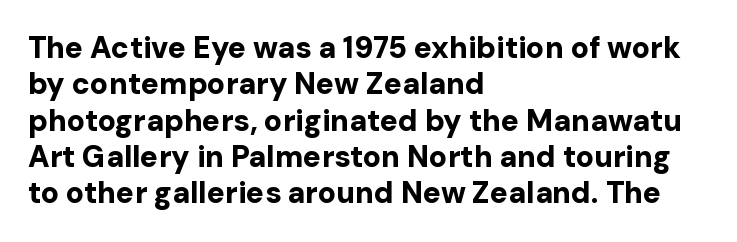
{"serif": "no", "italic": "no", "bold": "yes", "weight": "bold", "width": "normal", "stroke_contrast": "low", "x_height": "medium", "monospaced": "no", "underline": "no", "align": "left", "line_spacing_ratio": 1.21, "letter_spacing": "normal", "letter_spacing_em": 0.0, "glyph_px": 30}
